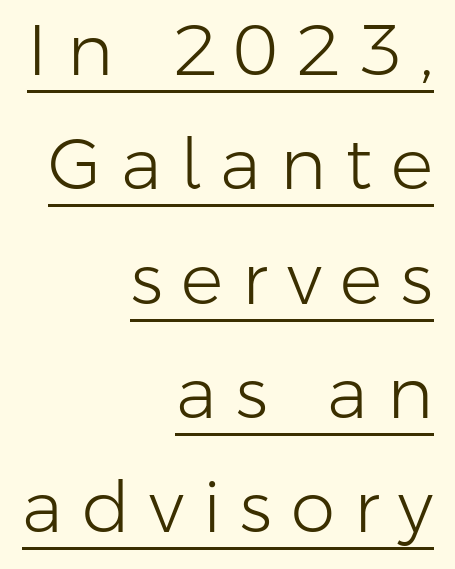
Q: Is the text bold? A: No.
Q: Is the text italic (slanted)? A: No, it is upright.
Q: Is the typeface a serif or a sans-serif typeface? A: Sans-serif.
Q: Is the text underlined? A: Yes.
Q: How is the paragraph aligned? A: Right-aligned.
Q: Is the spacing between letters normal or unusually wide? A: Unusually wide.
Q: Is the spacing between lines tight, normal or loose? A: Normal.
Q: Width (condensed, normal, or wide)? A: Normal.
Q: Stroke contrast? A: Low.
Q: x-height? A: Medium.
Q: Monospaced? A: No.
